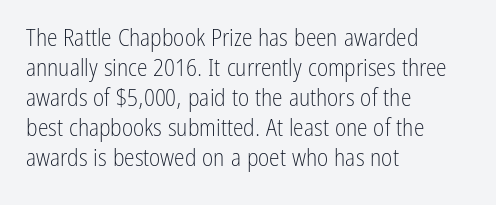
Honestly, there is no underline to notice here at all. The font's upright variant was chosen for this text. Horizontally, the lines are justified to the leading edge only. Bold? No — there's no thickening of the strokes.
